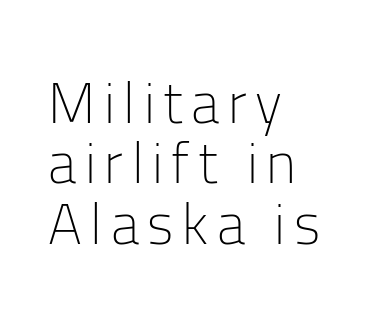
Q: Is the text bold? A: No.
Q: Is the text italic (slanted)? A: No, it is upright.
Q: Is the typeface a serif or a sans-serif typeface? A: Sans-serif.
Q: Is the text underlined? A: No.
Q: How is the paragraph aligned? A: Left-aligned.
Q: Is the spacing between lines tight, normal or loose? A: Tight.
Q: Width (condensed, normal, or wide)? A: Normal.
Q: Stroke contrast? A: Low.
Q: x-height? A: Medium.
Q: Monospaced? A: No.
